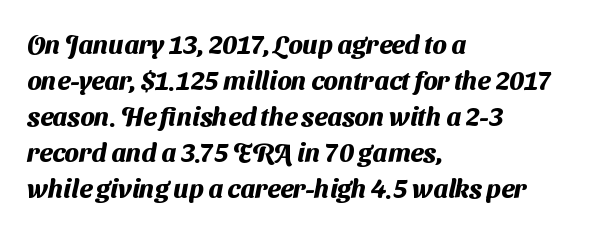
The image shows 26 px bold type; set left-aligned, normal line spacing (1.38x), normal letter spacing, not underlined.
